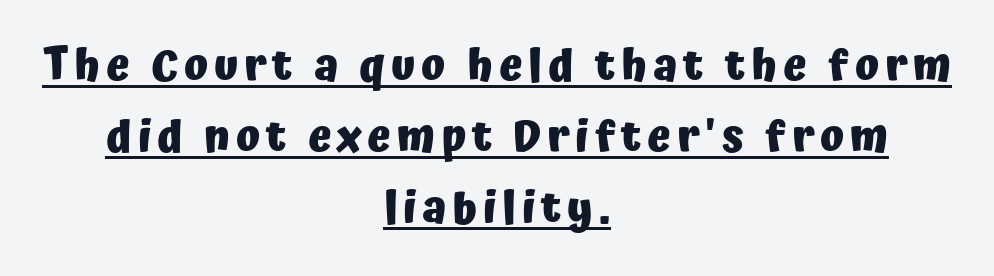
The passage shown stacks its lines at a standard gap. A sans-serif font was chosen for this passage. This sample has the flowing, uneven cadence of proportional lettering. The text block is weighted toward neither margin, spreading evenly from the middle. Strokes here are thick enough to call this a true bold.
